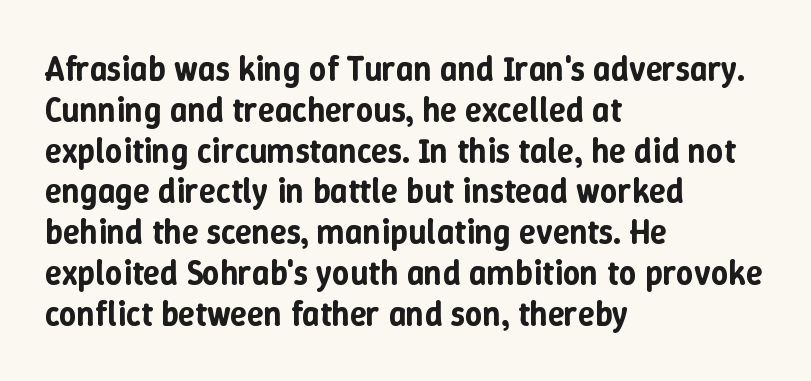
The image shows 34 px text type, upright; set left-aligned, line spacing 1.2x, normal letter spacing, not underlined; low stroke contrast and a medium x-height.
